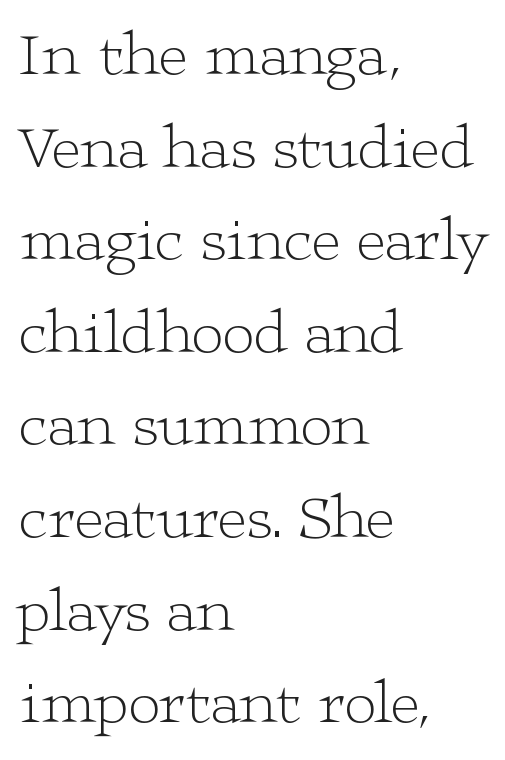
The image shows 63 px light, wide serif type, upright; set left-aligned, normal line spacing (1.47x), normal letter spacing, not underlined; low stroke contrast and a medium x-height.
